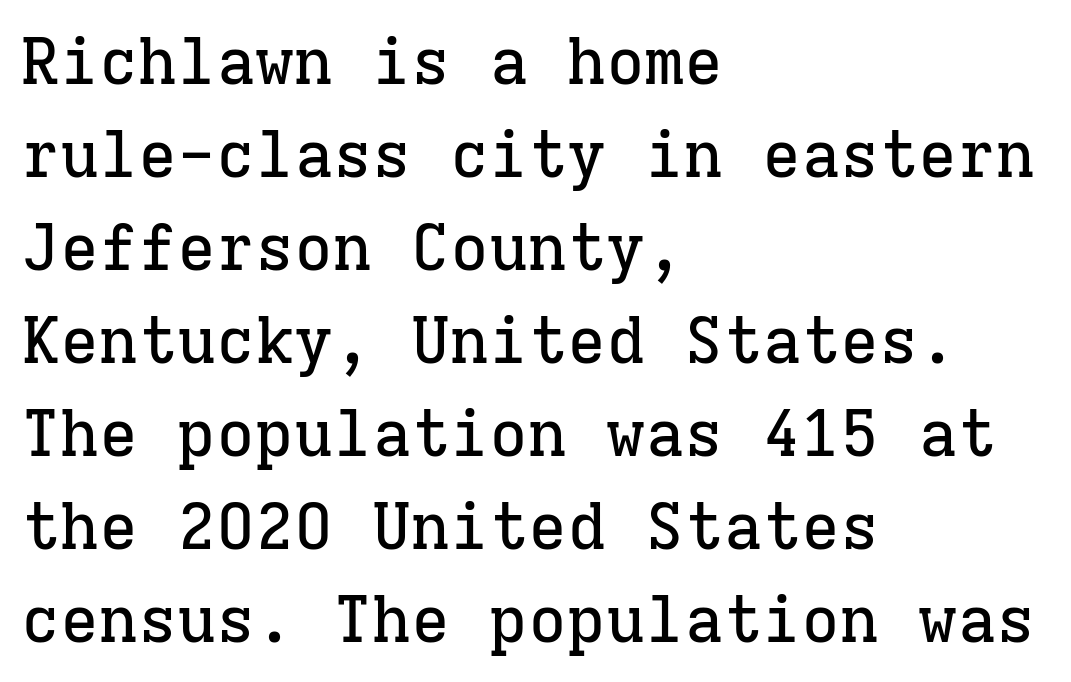
This rendering features lettering with no underline. Is the letter spacing exaggerated? No — it looks like the ordinary default. You can tell it's not italic because the verticals are truly vertical. Vertical spacing — default. One-word summary of the alignment: left.
